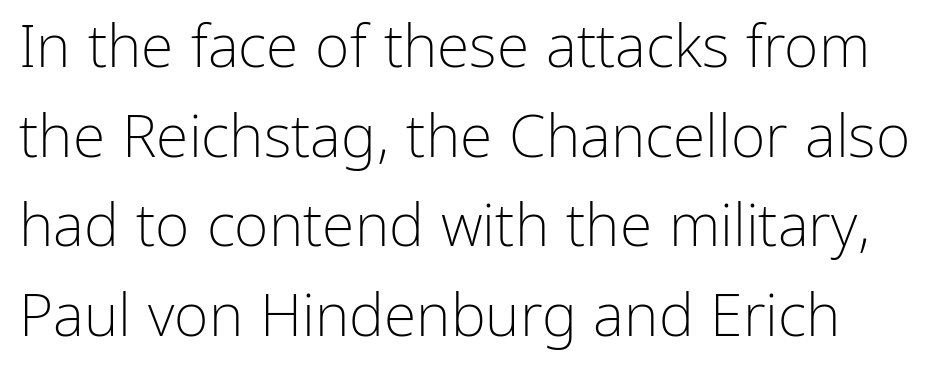
Spacing verdict: proportional, widths tailored to each character. The baseline area is clear. The setting favours the left margin, as ordinary paragraphs usually do. Serif or sans? Sans — the stroke terminals are bare.
